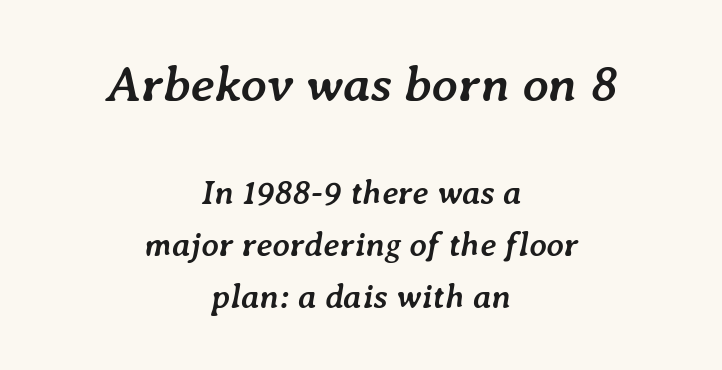
Q: Is the text bold? A: Yes.
Q: Is the text italic (slanted)? A: Yes, it leans right by about 7 degrees.
Q: Is the text underlined? A: No.
Q: How is the paragraph aligned? A: Centered.
Q: Is the spacing between letters normal or unusually wide? A: Normal.
Q: Is the spacing between lines tight, normal or loose? A: Normal.
Q: Which block of text is set in a larger size, the first (top) or the second (bottom)? A: The first (top) one.
Q: Width (condensed, normal, or wide)? A: Normal.
Q: Stroke contrast? A: Low.
Q: x-height? A: Medium.
Q: Monospaced? A: No.
